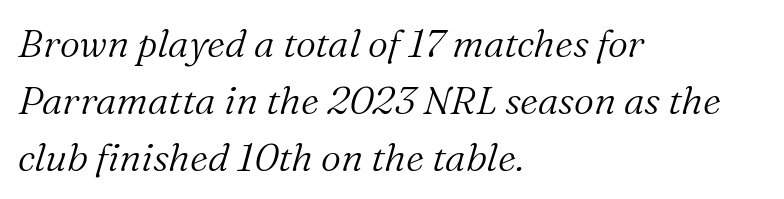
{"serif": "yes", "italic": "yes", "lean": "right", "slant_degrees": 16, "bold": "no", "weight": "light", "width": "normal", "stroke_contrast": "medium", "x_height": "medium", "monospaced": "no", "underline": "no", "align": "left", "line_spacing": "normal", "line_spacing_ratio": 1.46, "letter_spacing": "normal", "letter_spacing_em": 0.0, "glyph_px": 39}
